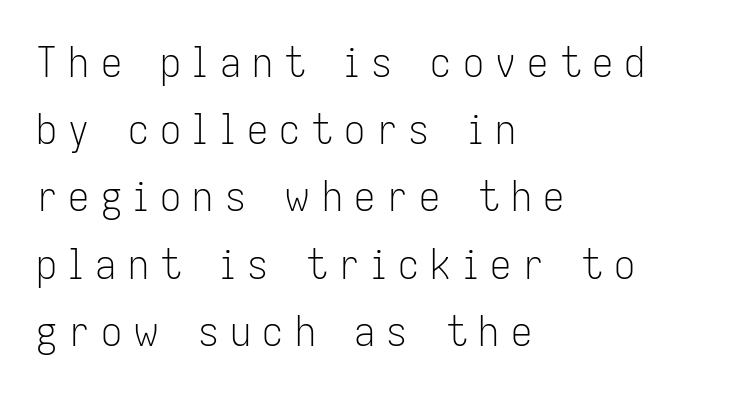
The image shows 42 px light, condensed sans-serif type, upright; set left-aligned, normal line spacing (1.6x), unusually wide letter spacing (+0.27 em), not underlined; low stroke contrast and a medium x-height.
